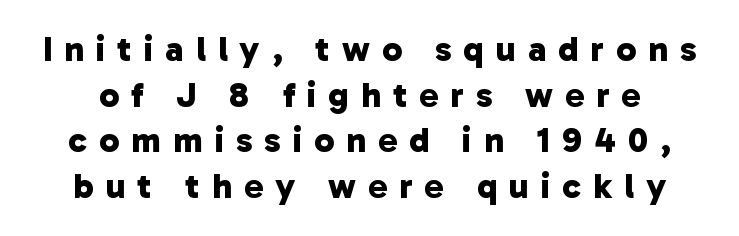
These lines are composed in type without serifs. Spacing verdict: proportional, widths tailored to each character. Just letters on the line, the space beneath them empty. Substantial extra tracking has been applied to these lines. In terms of weight, the rendering is a true, heavy bold.
